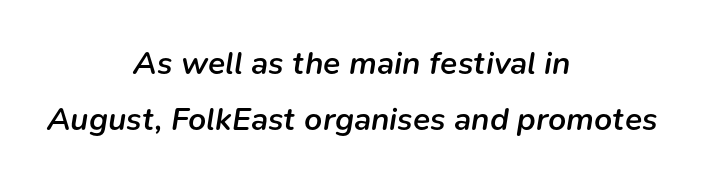
Q: Is the text bold? A: Semi-bold.
Q: Is the text italic (slanted)? A: Yes, it leans right by about 9 degrees.
Q: Is the text underlined? A: No.
Q: How is the paragraph aligned? A: Centered.
Q: Is the spacing between letters normal or unusually wide? A: Normal.
Q: Width (condensed, normal, or wide)? A: Normal.
Q: Stroke contrast? A: Low.
Q: x-height? A: Medium.
Q: Monospaced? A: No.
